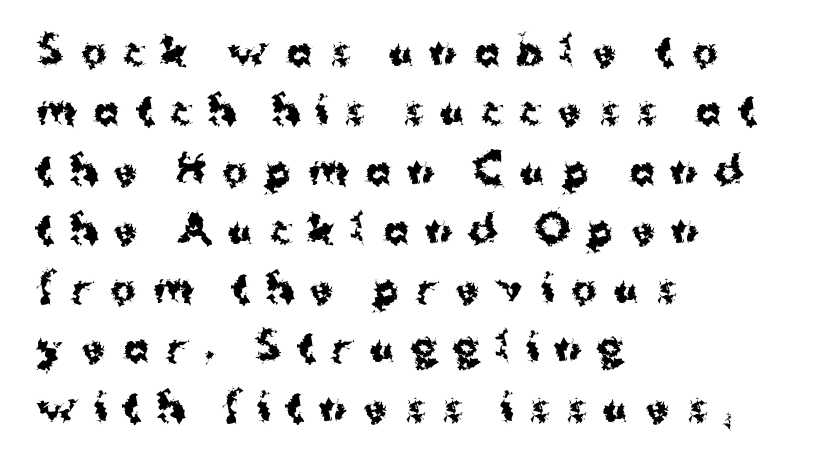
The image shows 38 px bold sans-serif type, upright; set left-aligned, normal line spacing (1.56x), unusually wide letter spacing (+0.44 em), not underlined; medium stroke contrast and a medium x-height.
